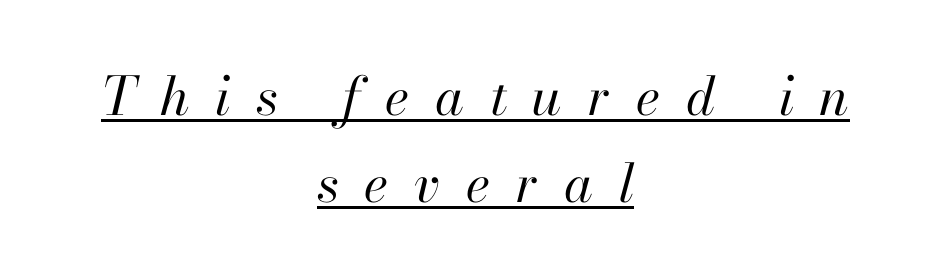
The text carries the slant typical of an italic or oblique font. Each letter keeps its own natural width here, so spacing adapts to shape. Students, note that the glyphs here are deliberately spaced far apart. Think standard paragraph weight, or any step lighter than that. What's the leading like? Ordinary, nothing unusual. Caption: lettering with a line underneath.
